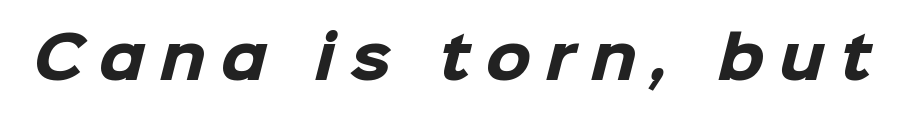
Q: Is the text bold? A: Yes.
Q: Is the typeface a serif or a sans-serif typeface? A: Sans-serif.
Q: Is the text underlined? A: No.
Q: Is the spacing between letters normal or unusually wide? A: Unusually wide.
Q: Width (condensed, normal, or wide)? A: Normal.
Q: Stroke contrast? A: Low.
Q: x-height? A: Medium.
Q: Monospaced? A: No.
